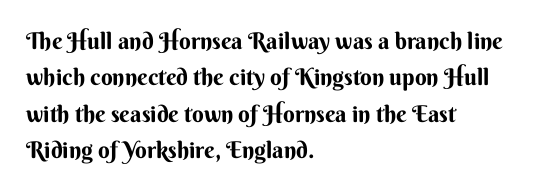
The image shows 23 px bold type, upright; set left-aligned, normal line spacing (1.58x), normal letter spacing, not underlined.
